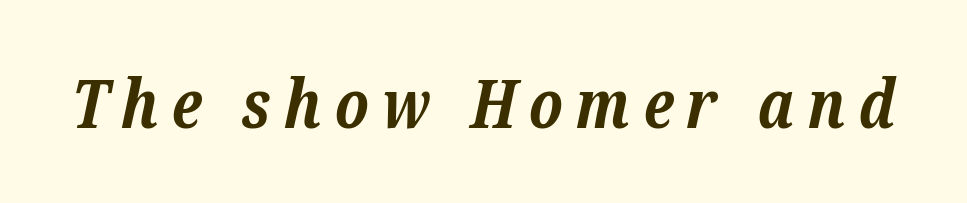
Note the varied advance widths — an 'i' is clearly narrower than an 'm'. Beneath every word, the page is bare. Strokes here are thick enough to call this a true bold. Emphasis-style slanted type is in use. The typeface chosen for these lines features serifs.
